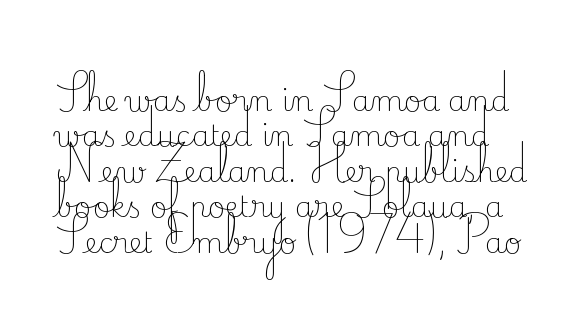
{"serif": "yes", "italic": "no", "bold": "no", "weight": "light", "width": "normal", "stroke_contrast": "low", "x_height": "small", "monospaced": "no", "underline": "no", "line_spacing_ratio": 1.22, "letter_spacing": "normal", "letter_spacing_em": 0.0, "glyph_px": 29}
